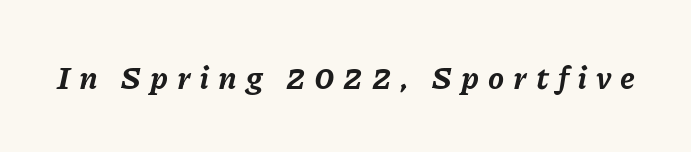
This sample has the flowing, uneven cadence of proportional lettering. Each glyph is drawn with heavy, bold strokes. The rendering applies a slant to the glyphs. Descenders are the only things crossing below the line. Characters follow at a spacing far wider than the type designer built in.
